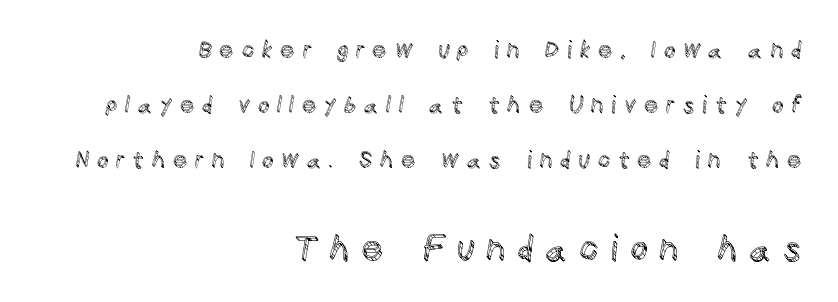
This block would shrink considerably if given ordinary leading; it's expanded now. Descenders hang freely into open space. Characters follow at a spacing far wider than the type designer built in.
